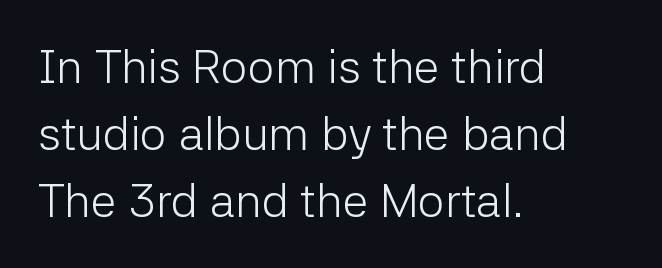
The characters are drawn with everyday or finer stroke widths. The rendering keeps characters at their native spacing. Horizontal bands of white between lines are of average thickness. Is this a fixed-width face? No — the glyphs have proportional, varying widths. All the whitespace from short lines collects on the right.
